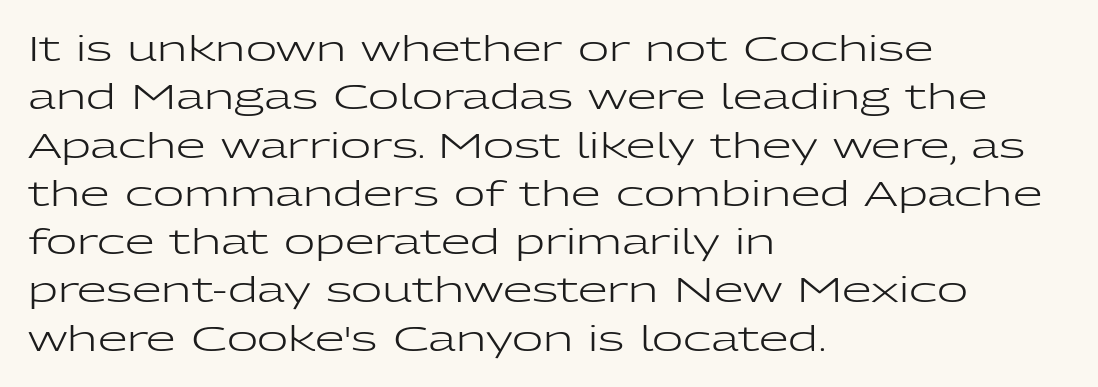
Q: Is the text bold? A: No.
Q: Is the text italic (slanted)? A: No, it is upright.
Q: Is the typeface a serif or a sans-serif typeface? A: Sans-serif.
Q: Is the text underlined? A: No.
Q: How is the paragraph aligned? A: Left-aligned.
Q: Is the spacing between letters normal or unusually wide? A: Normal.
Q: Is the spacing between lines tight, normal or loose? A: Normal.
Q: Width (condensed, normal, or wide)? A: Wide.
Q: Stroke contrast? A: Low.
Q: x-height? A: Medium.
Q: Monospaced? A: No.
